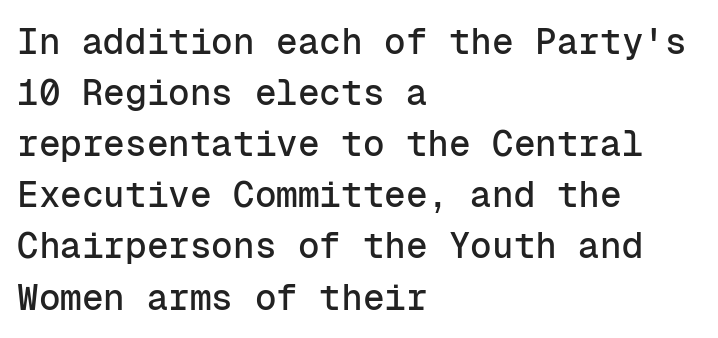
Q: Is the text italic (slanted)? A: No, it is upright.
Q: Is the typeface a serif or a sans-serif typeface? A: Sans-serif.
Q: Is the text underlined? A: No.
Q: How is the paragraph aligned? A: Left-aligned.
Q: Is the spacing between letters normal or unusually wide? A: Normal.
Q: Is the spacing between lines tight, normal or loose? A: Normal.
Q: Width (condensed, normal, or wide)? A: Normal.
Q: Stroke contrast? A: Low.
Q: x-height? A: Medium.
Q: Monospaced? A: Yes.
